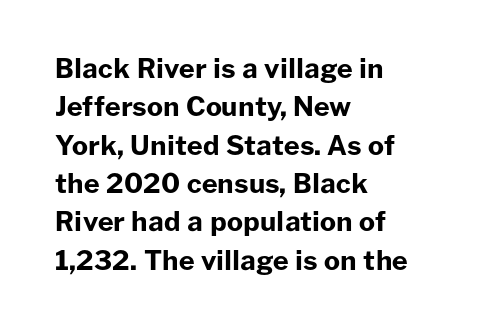
Q: Is the text bold? A: Yes.
Q: Is the text italic (slanted)? A: No, it is upright.
Q: Is the text underlined? A: No.
Q: How is the paragraph aligned? A: Left-aligned.
Q: Is the spacing between letters normal or unusually wide? A: Normal.
Q: Is the spacing between lines tight, normal or loose? A: Normal.
